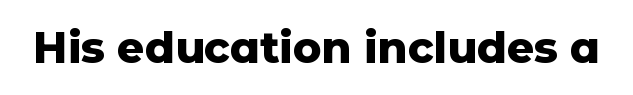
The image shows 43 px heavy sans-serif type, upright; set normal letter spacing, not underlined; low stroke contrast and a medium x-height.
